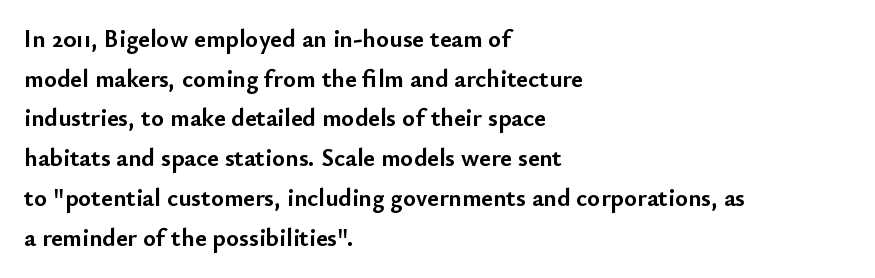
The image shows 25 px bold type, upright; set left-aligned, normal line spacing (1.59x), normal letter spacing, not underlined.
